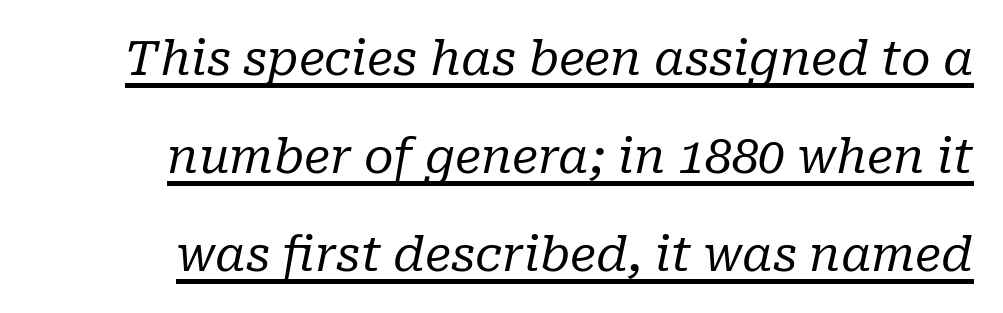
Q: Is the text bold? A: No.
Q: Is the text italic (slanted)? A: Yes, it leans right by about 10 degrees.
Q: Is the typeface a serif or a sans-serif typeface? A: Serif.
Q: Is the text underlined? A: Yes.
Q: Is the spacing between letters normal or unusually wide? A: Normal.
Q: Is the spacing between lines tight, normal or loose? A: Loose.
Q: Width (condensed, normal, or wide)? A: Normal.
Q: Stroke contrast? A: Low.
Q: x-height? A: Medium.
Q: Monospaced? A: No.
